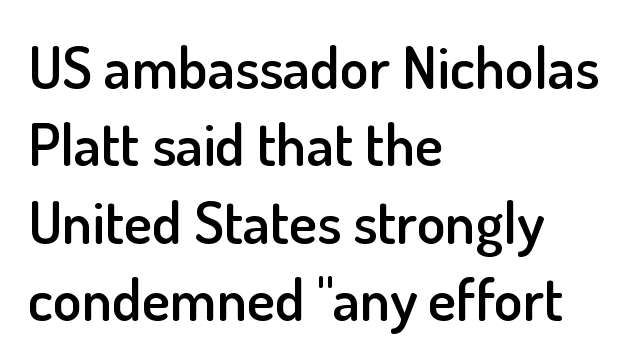
{"serif": "no", "italic": "no", "bold": "semi", "weight": "semibold", "width": "normal", "stroke_contrast": "low", "x_height": "small", "monospaced": "no", "underline": "no", "align": "left", "line_spacing": "normal", "line_spacing_ratio": 1.31, "letter_spacing": "normal", "letter_spacing_em": 0.0, "glyph_px": 59}
